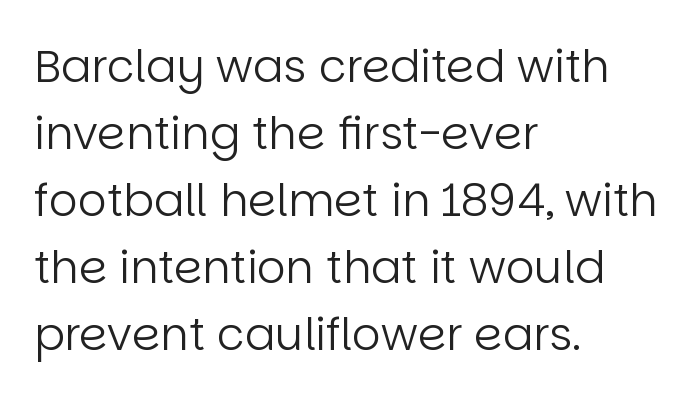
{"serif": "no", "italic": "no", "bold": "no", "weight": "regular", "width": "normal", "stroke_contrast": "low", "x_height": "large", "monospaced": "no", "underline": "no", "align": "left", "line_spacing": "normal", "line_spacing_ratio": 1.49, "letter_spacing": "normal", "letter_spacing_em": 0.0, "glyph_px": 45}
